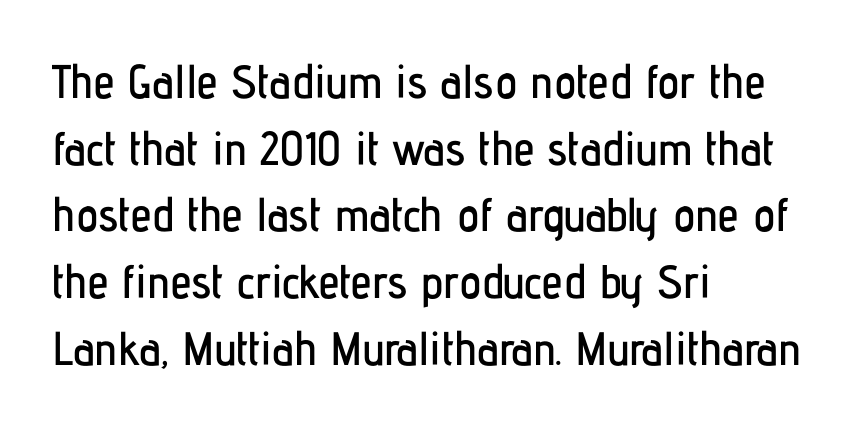
Varying glyph widths throughout — classic text-font behaviour. Layout note: lines flush left. Tracking here is standard; glyphs follow each other at the usual distance. Nobody drew a line under any word here.
